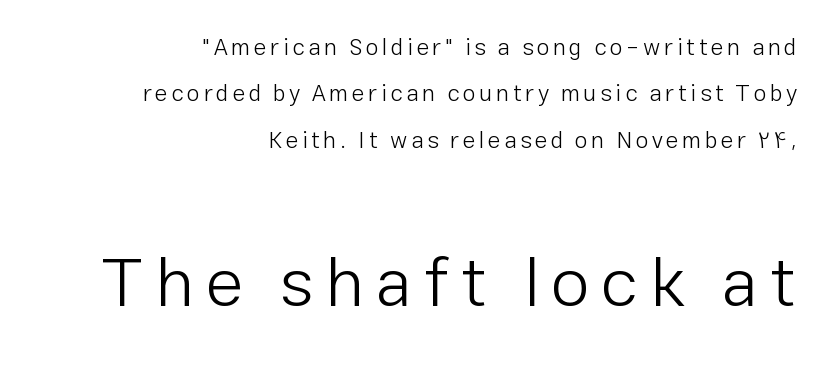
The image shows 70 px light sans-serif type, upright; set right-aligned, loose line spacing (2.02x), not underlined; the second (bottom) block is 3.04x larger; low stroke contrast and a medium x-height.
